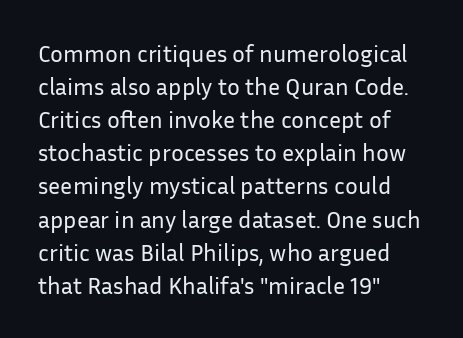
Q: Is the text bold? A: No.
Q: Is the text italic (slanted)? A: No, it is upright.
Q: Is the text underlined? A: No.
Q: How is the paragraph aligned? A: Left-aligned.
Q: Is the spacing between letters normal or unusually wide? A: Normal.
Q: Is the spacing between lines tight, normal or loose? A: Normal.
